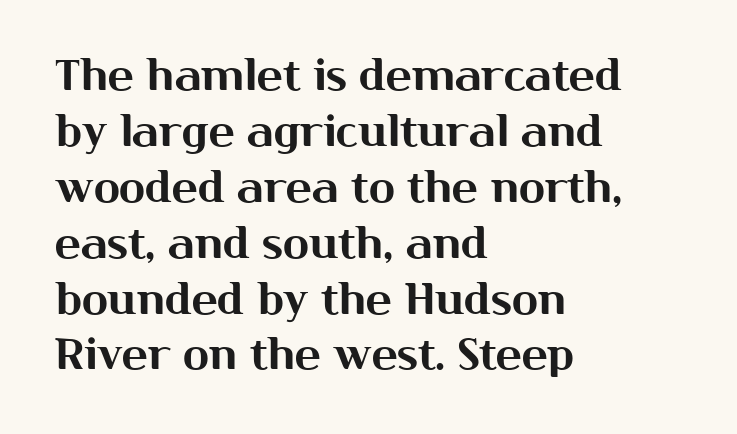
Character widths vary here, with narrow letters taking less room than wide ones. A sans-serif font was chosen for this passage. The vertical gap from one line to the next is medium. Spacing between characters is what you'd get straight out of the box. A classic flush-left, rag-right setting is used for this passage.
